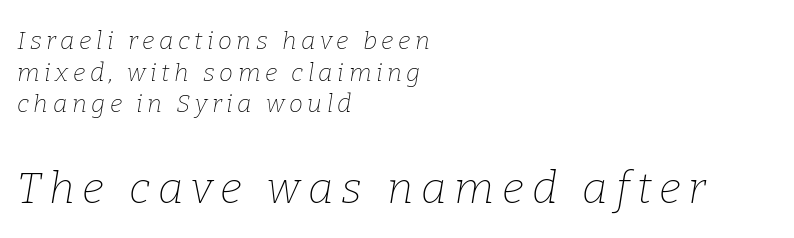
A classic flush-left, rag-right setting is used for this passage. Note the varied advance widths — an 'i' is clearly narrower than an 'm'. The block sitting lower on the canvas is the one with enlarged characters. Horizontal bands of white between lines are of average thickness.
